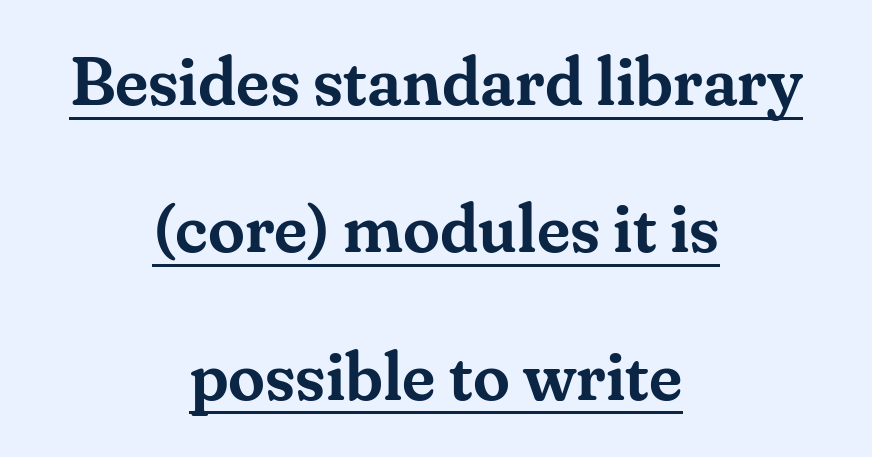
{"serif": "yes", "italic": "no", "width": "normal", "stroke_contrast": "medium", "x_height": "small", "monospaced": "no", "underline": "yes", "align": "center", "line_spacing": "loose", "line_spacing_ratio": 2.2, "letter_spacing": "normal", "letter_spacing_em": 0.0, "glyph_px": 67}
